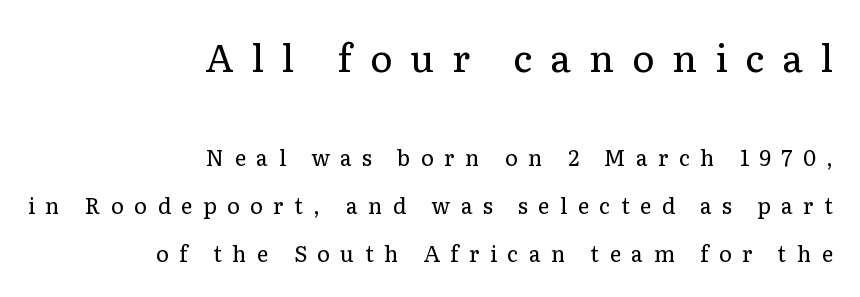
Inter-character spacing is expanded well beyond the font's built-in metrics. Upright lettering throughout. Beneath every word, the page is bare. Here the first block reads like a headline and the second like body copy. The space between consecutive lines is lavish. Proportional: the letters do not fall into vertical columns.
